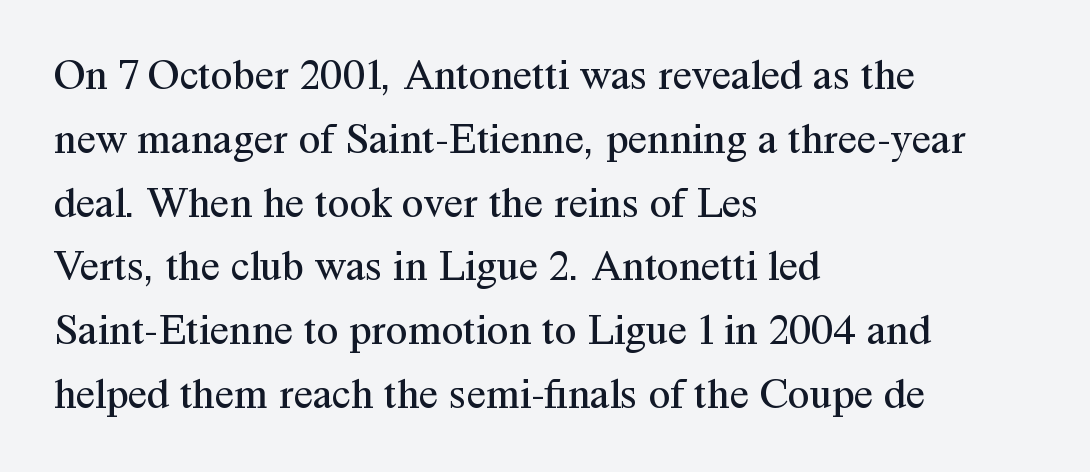
{"serif": "yes", "italic": "no", "bold": "no", "weight": "regular", "width": "normal", "stroke_contrast": "medium", "x_height": "medium", "monospaced": "no", "underline": "no", "align": "left", "line_spacing": "normal", "line_spacing_ratio": 1.45, "letter_spacing": "normal", "letter_spacing_em": 0.0, "glyph_px": 44}
